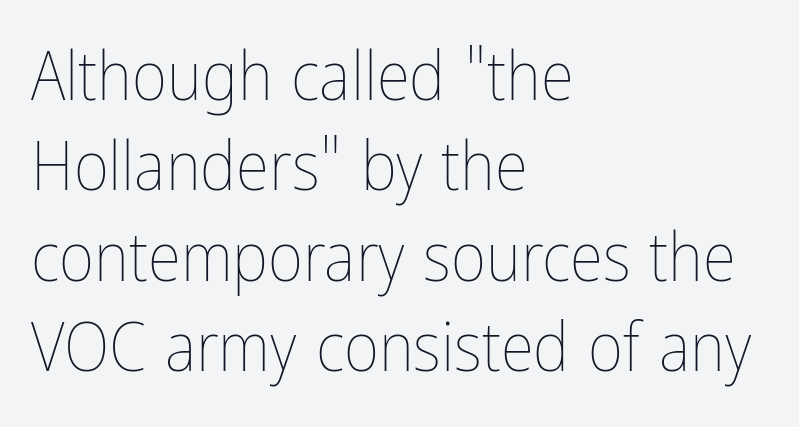
{"italic": "no", "bold": "no", "weight": "thin", "width": "condensed", "stroke_contrast": "low", "x_height": "medium", "monospaced": "no", "underline": "no", "align": "left", "line_spacing": "normal", "line_spacing_ratio": 1.33, "letter_spacing": "normal", "letter_spacing_em": 0.0, "glyph_px": 68}
